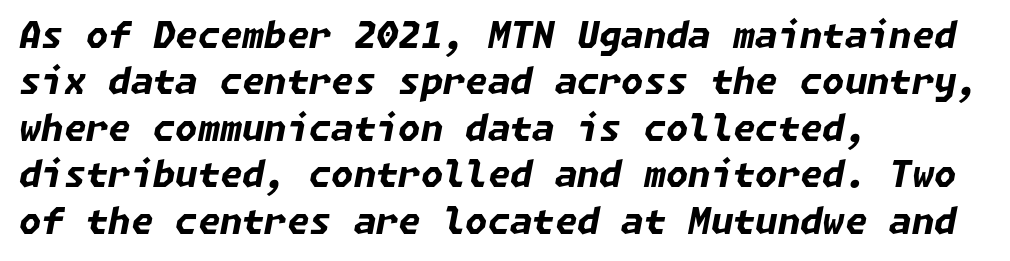
The axis of the letterforms is tilted away from vertical. Underlining? Definitely not there. Students, note that the glyphs here touch the page at normal intervals. How would I describe the line gaps? Plain and ordinary. Every row of glyphs begins at an identical x-position on the left.
